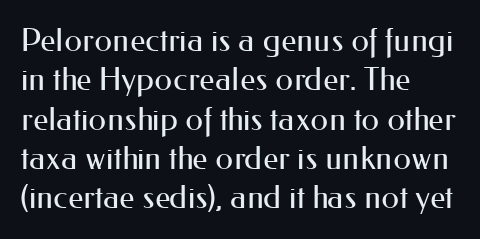
Q: Is the text bold? A: No.
Q: Is the text italic (slanted)? A: No, it is upright.
Q: Is the typeface a serif or a sans-serif typeface? A: Sans-serif.
Q: Is the text underlined? A: No.
Q: How is the paragraph aligned? A: Left-aligned.
Q: Is the spacing between letters normal or unusually wide? A: Normal.
Q: Width (condensed, normal, or wide)? A: Normal.
Q: Stroke contrast? A: Medium.
Q: x-height? A: Small.
Q: Monospaced? A: No.
